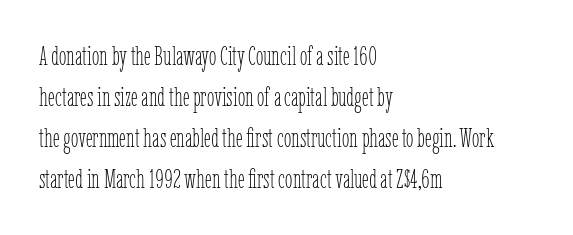
{"italic": "no", "bold": "no", "underline": "no", "align": "left", "line_spacing": "normal", "line_spacing_ratio": 1.52, "letter_spacing": "normal", "letter_spacing_em": 0.0, "glyph_px": 27}
